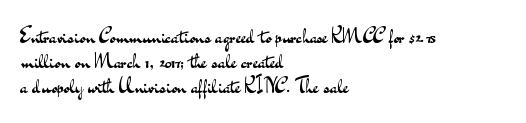
{"bold": "no", "underline": "no", "align": "left", "line_spacing_ratio": 1.2, "letter_spacing": "normal", "letter_spacing_em": 0.0, "glyph_px": 21}
